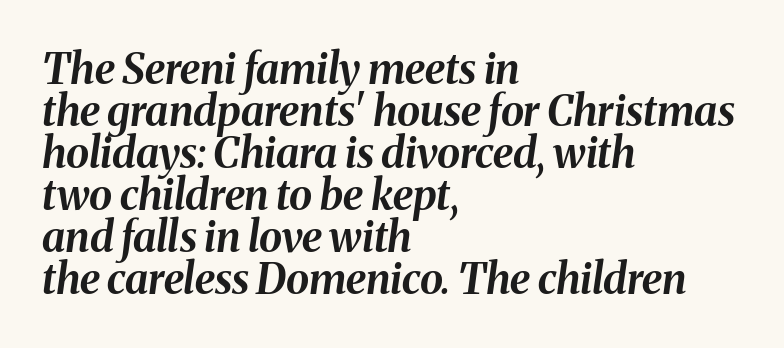
Q: Is the text bold? A: Yes.
Q: Is the text italic (slanted)? A: Yes, it leans right by about 8 degrees.
Q: Is the text underlined? A: No.
Q: How is the paragraph aligned? A: Left-aligned.
Q: Is the spacing between letters normal or unusually wide? A: Normal.
Q: Is the spacing between lines tight, normal or loose? A: Tight.
Q: Width (condensed, normal, or wide)? A: Normal.
Q: Stroke contrast? A: Medium.
Q: x-height? A: Medium.
Q: Monospaced? A: No.
